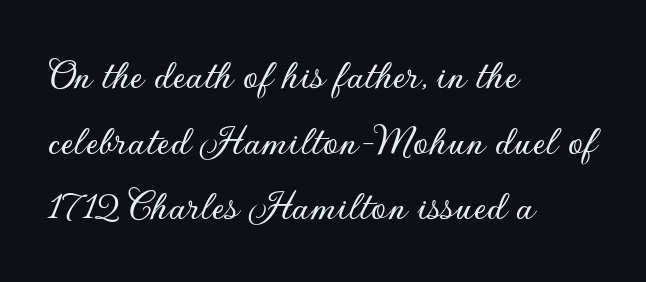
{"serif": "no", "width": "normal", "stroke_contrast": "low", "x_height": "small", "monospaced": "no", "underline": "no", "align": "left", "line_spacing": "normal", "line_spacing_ratio": 1.49, "letter_spacing": "normal", "letter_spacing_em": 0.0, "glyph_px": 44}
